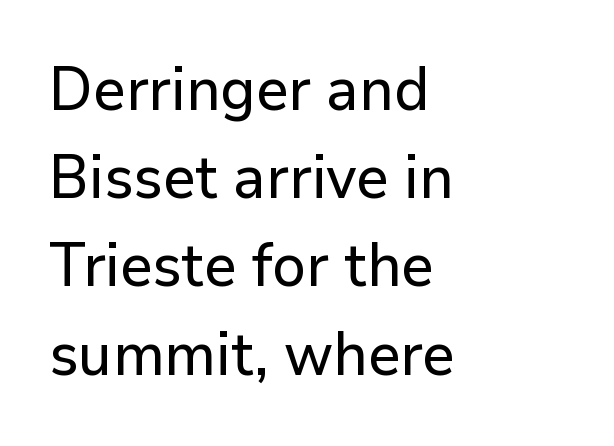
The image shows 60 px sans-serif type, upright; set left-aligned, normal line spacing (1.47x), normal letter spacing, not underlined; low stroke contrast and a medium x-height.
